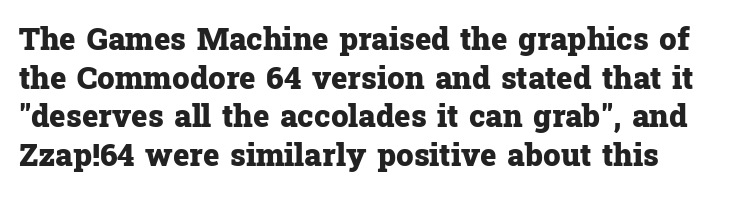
Is this a sans? No — the strokes have serifs. Lines of text with bare space underneath. Posture: upright roman. The leading is moderate, giving the passage an even texture. Caption: standard tracking, unaltered.
